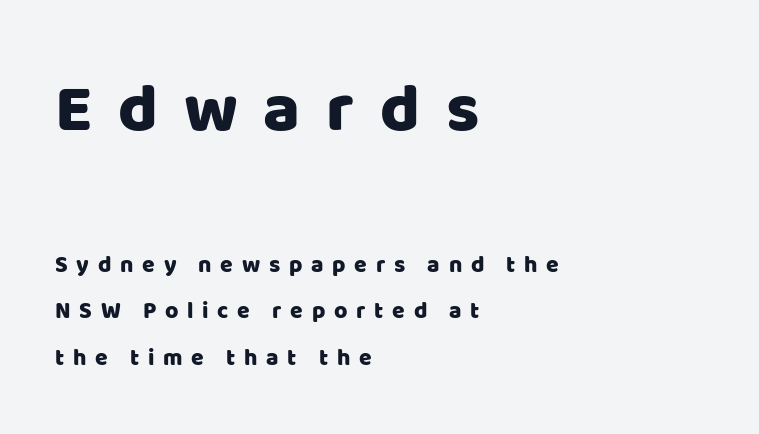
The image shows 68 px sans-serif type, upright; set left-aligned, loose line spacing (2.01x), unusually wide letter spacing (+0.38 em), not underlined; the first (top) block is 2.96x larger; low stroke contrast and a large x-height.
